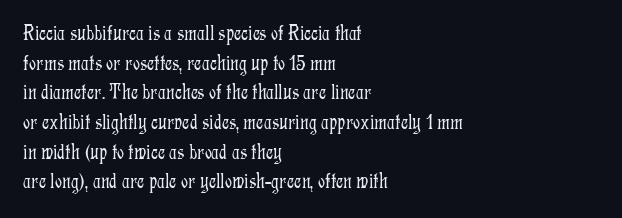
Unmarked baselines from the first word to the last. The designer left line spacing at the default. The rendering anchors every line to the left-hand side. The gaps between neighbouring characters are ordinary and unremarkable. The type sits square on the baseline with zero lean.
